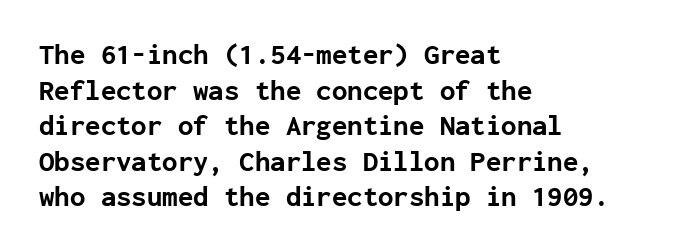
{"serif": "no", "italic": "no", "bold": "yes", "weight": "bold", "width": "normal", "stroke_contrast": "low", "x_height": "medium", "monospaced": "yes", "underline": "no", "align": "left", "line_spacing": "normal", "line_spacing_ratio": 1.27, "letter_spacing": "normal", "letter_spacing_em": 0.0, "glyph_px": 28}
